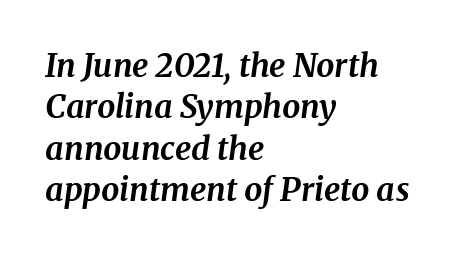
{"serif": "yes", "italic": "yes", "lean": "right", "slant_degrees": 8, "bold": "yes", "weight": "bold", "width": "normal", "stroke_contrast": "medium", "x_height": "medium", "monospaced": "no", "underline": "no", "align": "left", "line_spacing": "normal", "line_spacing_ratio": 1.29, "letter_spacing": "normal", "letter_spacing_em": 0.0, "glyph_px": 32}
